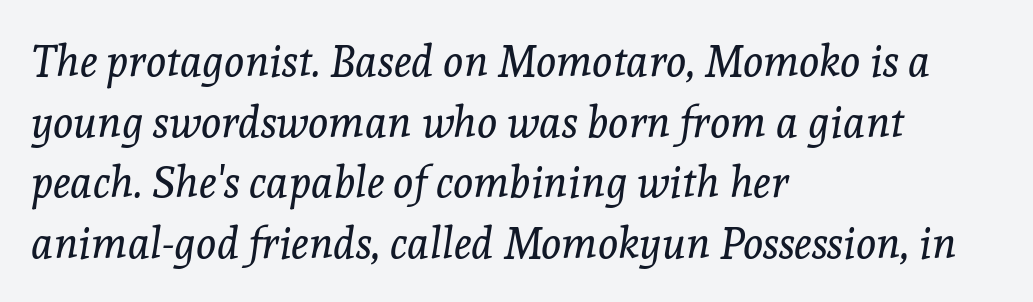
Q: Is the text bold? A: No.
Q: Is the text italic (slanted)? A: Yes, it leans right by about 8 degrees.
Q: Is the typeface a serif or a sans-serif typeface? A: Serif.
Q: Is the text underlined? A: No.
Q: How is the paragraph aligned? A: Left-aligned.
Q: Is the spacing between letters normal or unusually wide? A: Normal.
Q: Is the spacing between lines tight, normal or loose? A: Normal.
Q: Width (condensed, normal, or wide)? A: Normal.
Q: x-height? A: Medium.
Q: Monospaced? A: No.
